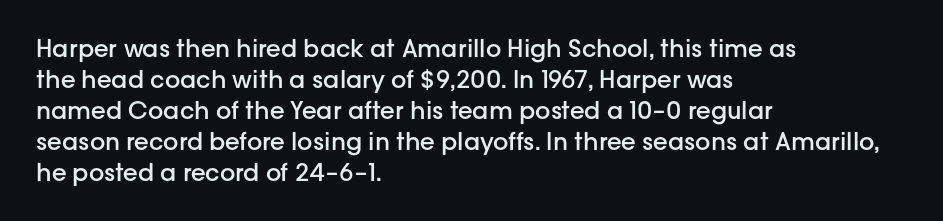
Q: Is the text bold? A: Semi-bold.
Q: Is the text italic (slanted)? A: No, it is upright.
Q: Is the text underlined? A: No.
Q: How is the paragraph aligned? A: Left-aligned.
Q: Is the spacing between letters normal or unusually wide? A: Normal.
Q: Is the spacing between lines tight, normal or loose? A: Normal.
